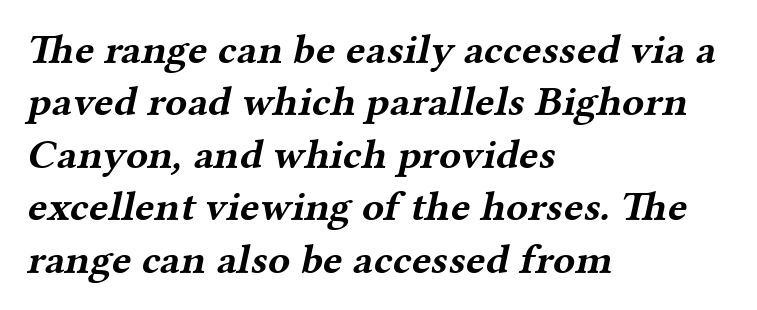
The zone under the glyphs is completely vacant. The rendering keeps characters at their native spacing. The type family on display is of the serif kind. Compared with a centered layout, this one pins lines to the left instead. A dark, heavy texture on the line: the type is bold.
